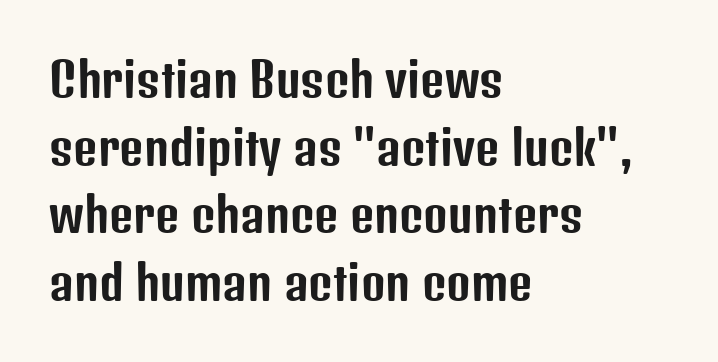
The image shows 47 px condensed sans-serif type, upright; set left-aligned, normal line spacing (1.44x), normal letter spacing, not underlined; low stroke contrast and a medium x-height.
